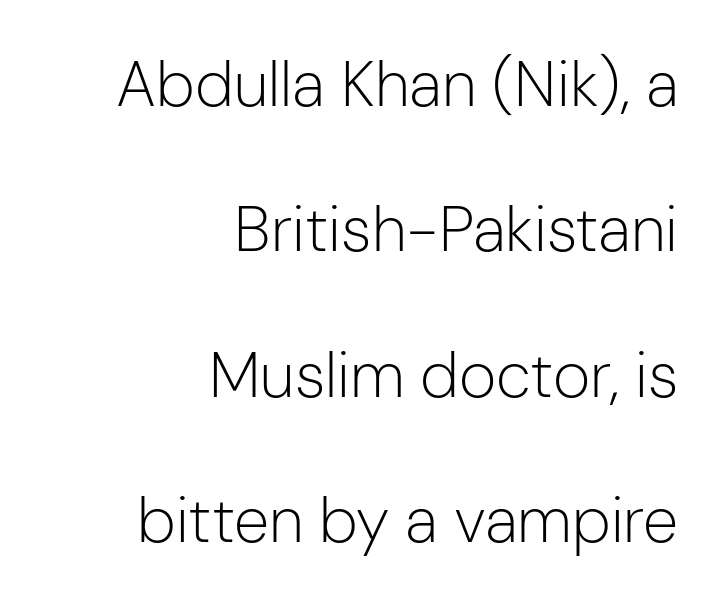
{"serif": "no", "italic": "no", "bold": "no", "weight": "light", "width": "normal", "stroke_contrast": "low", "x_height": "medium", "monospaced": "no", "underline": "no", "align": "right", "line_spacing": "loose", "line_spacing_ratio": 2.27, "letter_spacing": "normal", "letter_spacing_em": 0.0, "glyph_px": 64}
